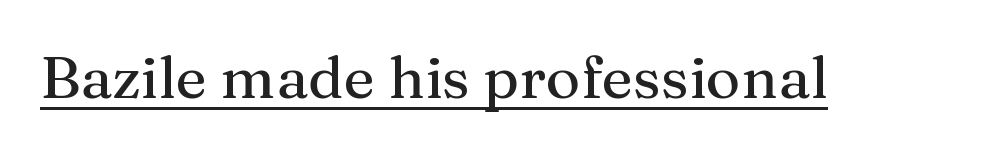
Does a line run under the words? Yes, clearly. The passage shown is typed in a proportional face where columns would drift. Designer's note — italics off, roman on. Glyph-to-glyph distance matches everyday printed text. A typesetter would label this face a serif.
